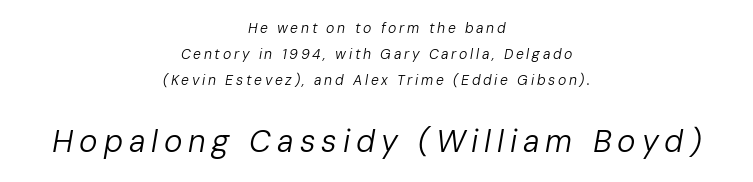
The image shows 31 px regular-weight type, italic (leaning right); set centered, line spacing 1.85x, not underlined; the second (bottom) block is 2.21x larger; low stroke contrast and a medium x-height.
